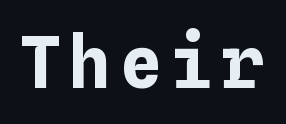
{"italic": "no", "bold": "yes", "weight": "bold", "width": "normal", "stroke_contrast": "low", "x_height": "medium", "underline": "no", "glyph_px": 71}
